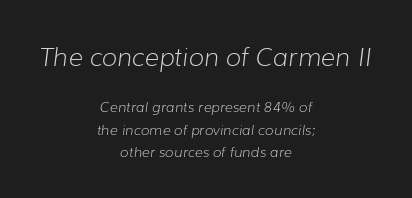
The image shows 25 px text type, italic (leaning right); set centered, normal line spacing (1.58x), normal letter spacing, not underlined; the first (top) block is 1.79x larger.
